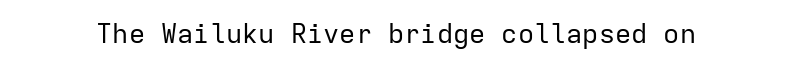
{"italic": "no", "bold": "no", "underline": "no", "letter_spacing": "normal", "letter_spacing_em": 0.0, "glyph_px": 27}
